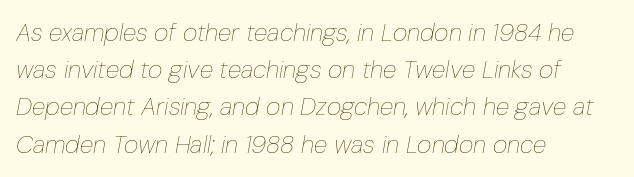
The image shows 25 px text type, italic (leaning right); set left-aligned, normal line spacing (1.49x), normal letter spacing, not underlined.
